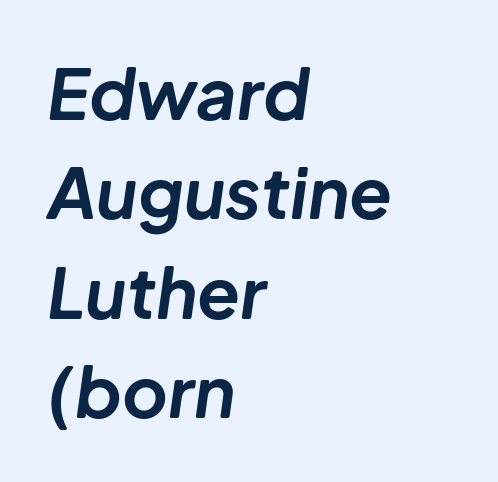
Observe the ordinary spacing: letters are neighbours, not strangers. The text block is weighted toward the left margin, trailing off unevenly rightward. The strokes are fattened all the way to bold. Italic: yes, the glyphs are oblique.
